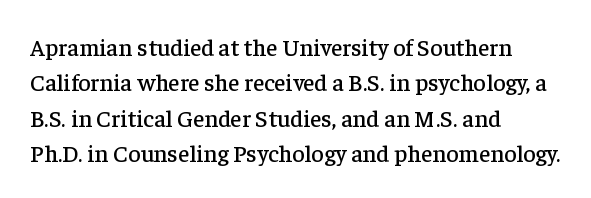
Q: Is the text italic (slanted)? A: No, it is upright.
Q: Is the text underlined? A: No.
Q: How is the paragraph aligned? A: Left-aligned.
Q: Is the spacing between letters normal or unusually wide? A: Normal.
Q: Is the spacing between lines tight, normal or loose? A: Normal.
